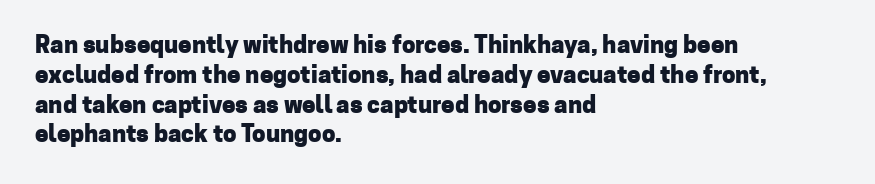
Every character sits straight up, as roman type does. This rendering uses left alignment, leaving the right contour irregular. Letters rest on an invisible, unmarked baseline. The passage shown has conventional tracking throughout. Pretty heavy lettering here — definitely bold.
